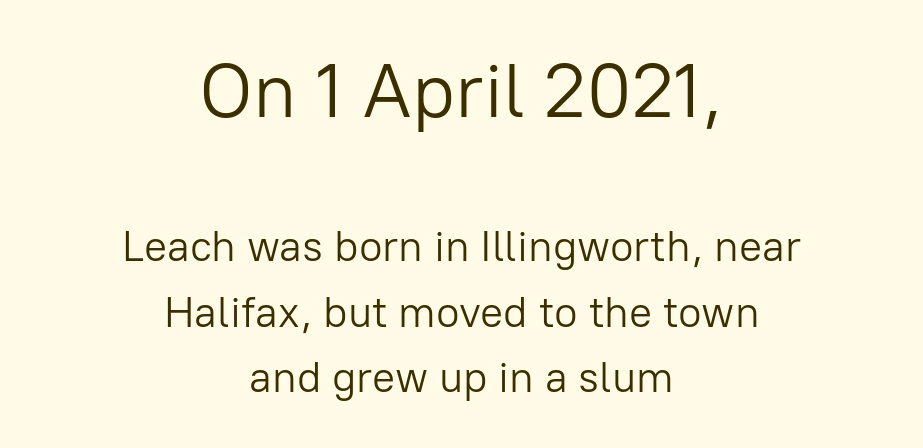
The image shows 76 px light sans-serif type, upright; set centered, normal line spacing (1.52x), normal letter spacing, not underlined; the first (top) block is 1.77x larger; low stroke contrast and a medium x-height.
